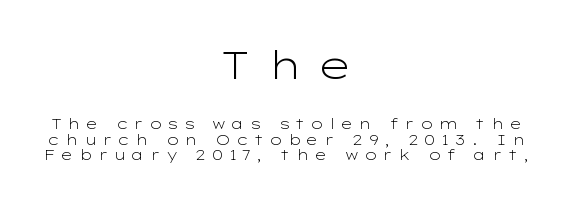
Q: Is the text bold? A: No.
Q: Is the text italic (slanted)? A: No, it is upright.
Q: Is the typeface a serif or a sans-serif typeface? A: Sans-serif.
Q: Is the text underlined? A: No.
Q: How is the paragraph aligned? A: Centered.
Q: Is the spacing between letters normal or unusually wide? A: Unusually wide.
Q: Is the spacing between lines tight, normal or loose? A: Tight.
Q: Which block of text is set in a larger size, the first (top) or the second (bottom)? A: The first (top) one.
Q: Width (condensed, normal, or wide)? A: Wide.
Q: Stroke contrast? A: Low.
Q: x-height? A: Medium.
Q: Monospaced? A: No.
